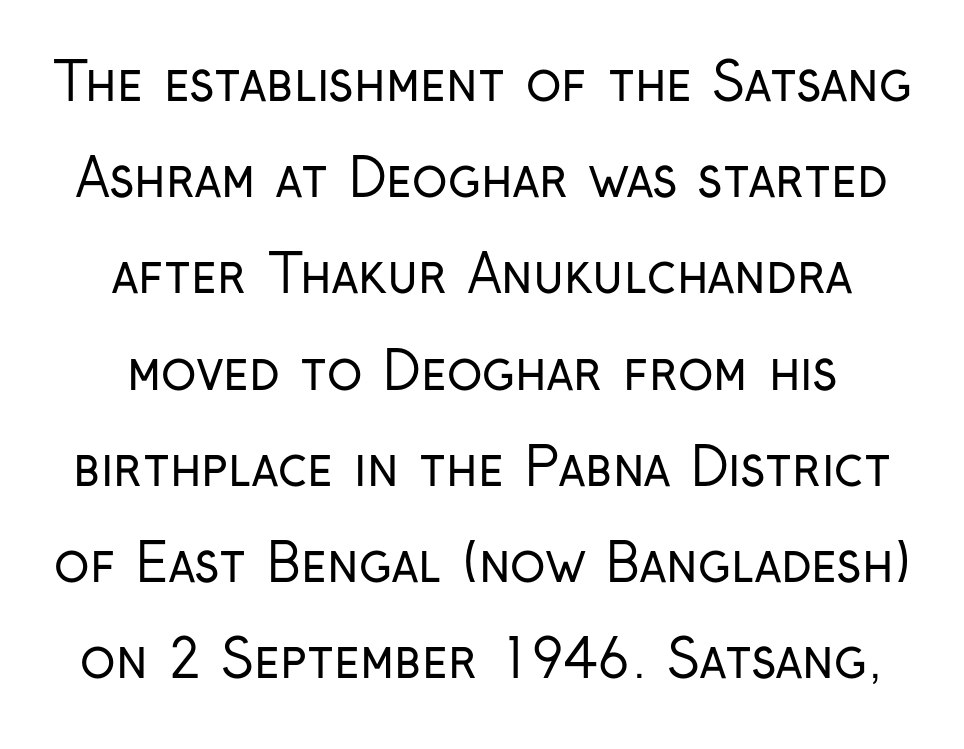
{"serif": "no", "italic": "no", "bold": "no", "weight": "regular", "width": "condensed", "stroke_contrast": "low", "x_height": "medium", "monospaced": "no", "underline": "no", "line_spacing_ratio": 1.85, "letter_spacing": "normal", "letter_spacing_em": 0.0, "glyph_px": 52}
